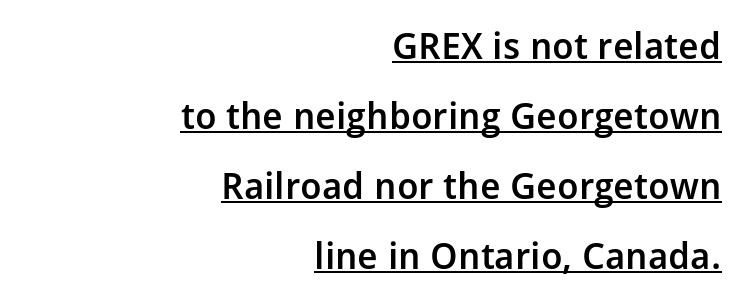
{"serif": "no", "italic": "no", "bold": "semi", "weight": "semibold", "width": "normal", "stroke_contrast": "low", "x_height": "medium", "monospaced": "no", "underline": "yes", "align": "right", "line_spacing_ratio": 1.89, "letter_spacing": "normal", "letter_spacing_em": 0.0, "glyph_px": 37}
